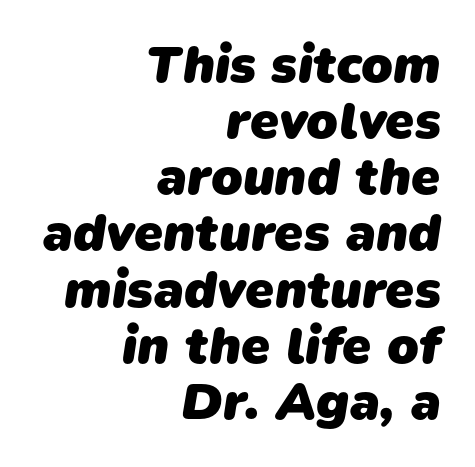
The image shows 52 px heavy sans-serif type; set right-aligned, tight line spacing (1.08x), normal letter spacing, not underlined; low stroke contrast and a medium x-height.
